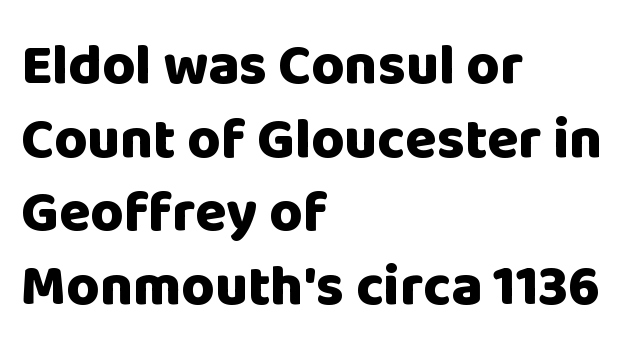
Short and long lines alike share a common starting point at left. A typesetter would call this leading conventional body-copy spacing. Glance below the letters and you will spot only blank space. Each letter keeps its own natural width here, so spacing adapts to shape.
